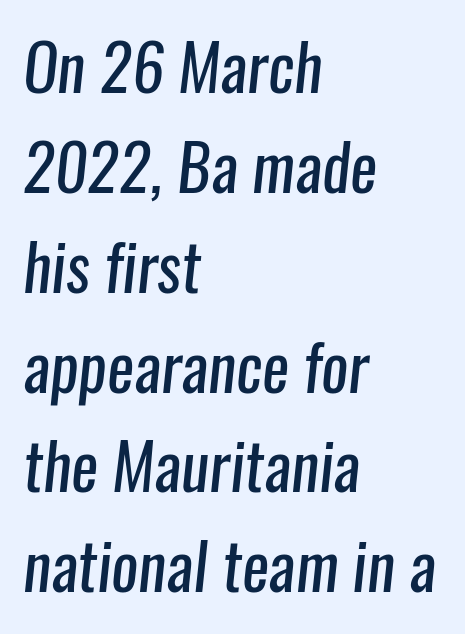
Q: Is the text bold? A: No.
Q: Is the typeface a serif or a sans-serif typeface? A: Sans-serif.
Q: Is the text underlined? A: No.
Q: How is the paragraph aligned? A: Left-aligned.
Q: Is the spacing between letters normal or unusually wide? A: Normal.
Q: Is the spacing between lines tight, normal or loose? A: Normal.
Q: Width (condensed, normal, or wide)? A: Condensed.
Q: Stroke contrast? A: Low.
Q: x-height? A: Medium.
Q: Monospaced? A: No.
